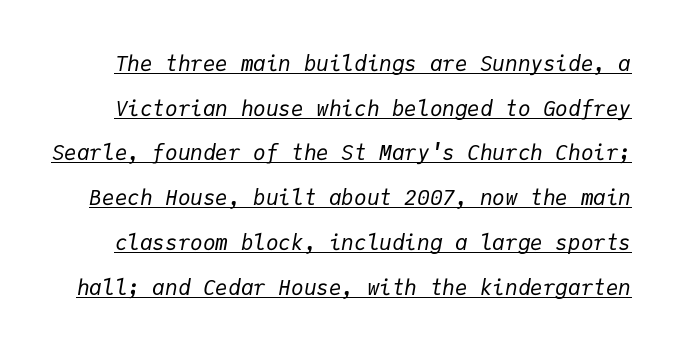
The image shows 21 px text type, italic (leaning right); set loose line spacing (2.13x), normal letter spacing, underlined.
